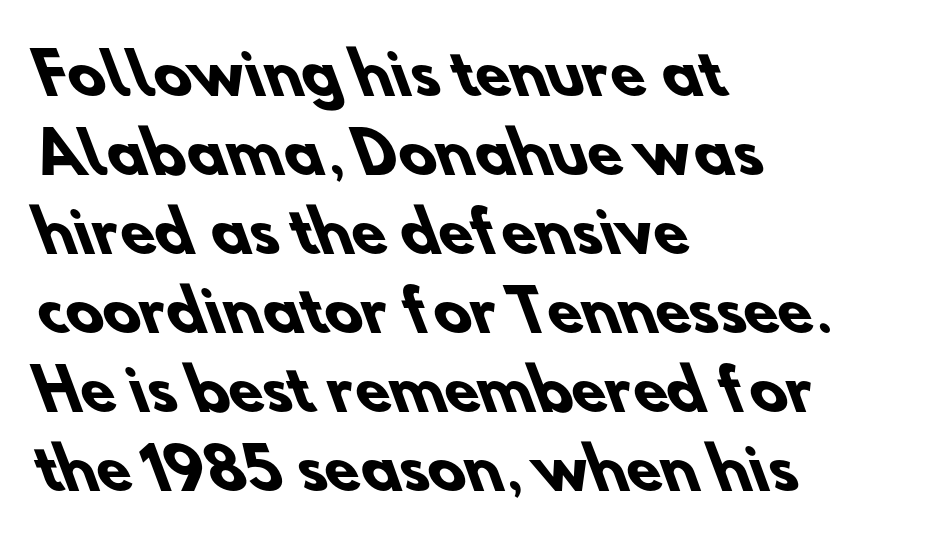
Q: Is the text bold? A: Yes.
Q: Is the typeface a serif or a sans-serif typeface? A: Sans-serif.
Q: Is the text underlined? A: No.
Q: How is the paragraph aligned? A: Left-aligned.
Q: Is the spacing between letters normal or unusually wide? A: Normal.
Q: Is the spacing between lines tight, normal or loose? A: Normal.
Q: Width (condensed, normal, or wide)? A: Normal.
Q: Stroke contrast? A: Low.
Q: x-height? A: Small.
Q: Monospaced? A: No.
